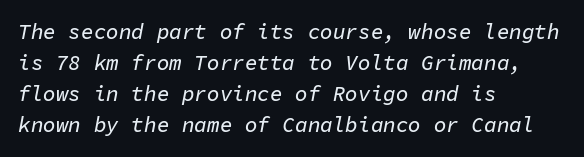
Q: Is the text italic (slanted)? A: Yes, it leans right by about 11 degrees.
Q: Is the text underlined? A: No.
Q: How is the paragraph aligned? A: Left-aligned.
Q: Is the spacing between letters normal or unusually wide? A: Normal.
Q: Is the spacing between lines tight, normal or loose? A: Normal.
